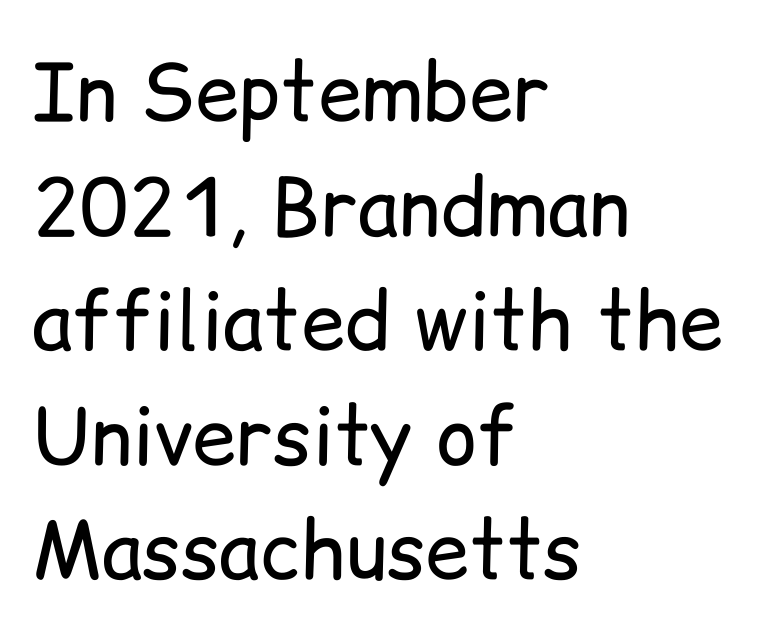
The image shows 79 px regular-weight sans-serif type, upright; set left-aligned, normal line spacing (1.45x), normal letter spacing, not underlined; low stroke contrast and a medium x-height.
